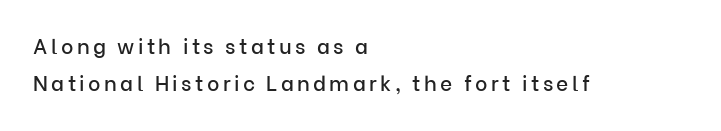
The image shows 21 px text type, upright; set left-aligned, line spacing 1.77x, not underlined.
